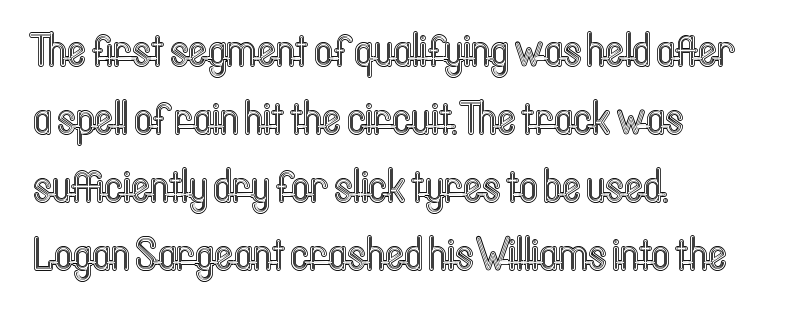
The image shows 45 px condensed type, upright; set left-aligned, normal line spacing (1.51x), normal letter spacing, not underlined; a medium x-height.
